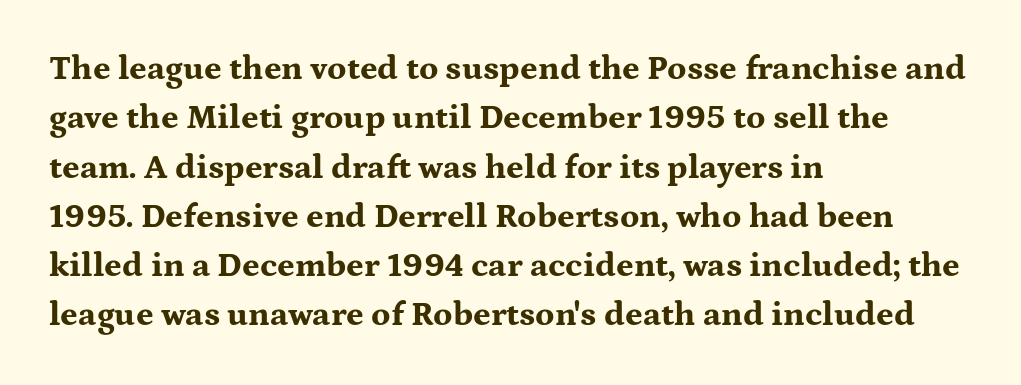
{"serif": "yes", "italic": "no", "bold": "yes", "weight": "bold", "width": "wide", "stroke_contrast": "medium", "x_height": "medium", "monospaced": "no", "underline": "no", "align": "left", "line_spacing": "normal", "line_spacing_ratio": 1.45, "letter_spacing": "normal", "letter_spacing_em": 0.0, "glyph_px": 34}
